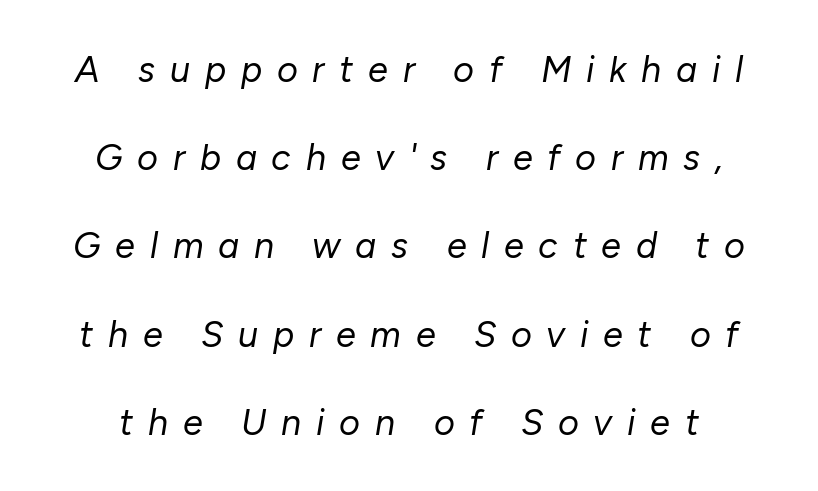
{"italic": "yes", "lean": "right", "slant_degrees": 10, "bold": "no", "weight": "regular", "width": "normal", "stroke_contrast": "low", "x_height": "medium", "monospaced": "no", "underline": "no", "line_spacing": "loose", "line_spacing_ratio": 2.45, "letter_spacing": "wide", "letter_spacing_em": 0.41, "glyph_px": 36}
